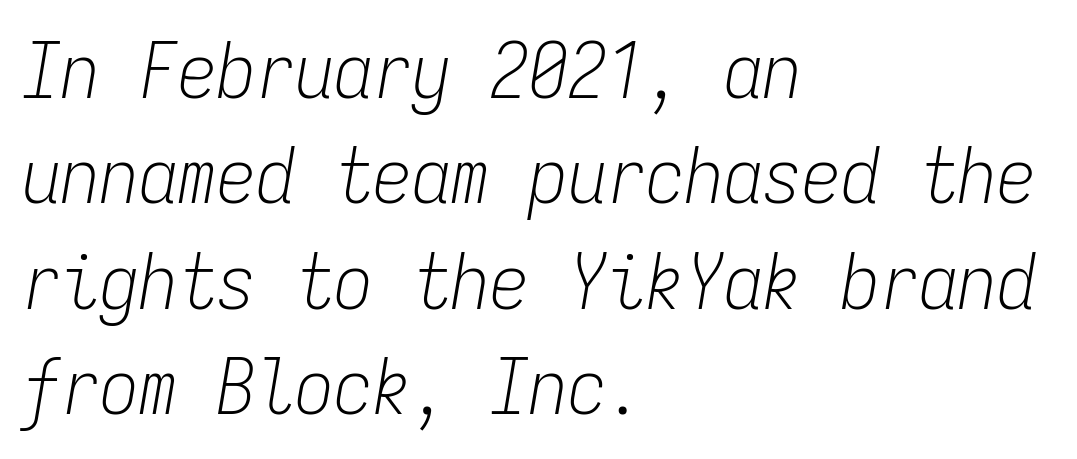
{"italic": "yes", "lean": "right", "slant_degrees": 9, "bold": "no", "weight": "light", "width": "condensed", "stroke_contrast": "low", "x_height": "medium", "monospaced": "yes", "underline": "no", "align": "left", "line_spacing": "normal", "line_spacing_ratio": 1.35, "letter_spacing": "normal", "letter_spacing_em": 0.0, "glyph_px": 78}
